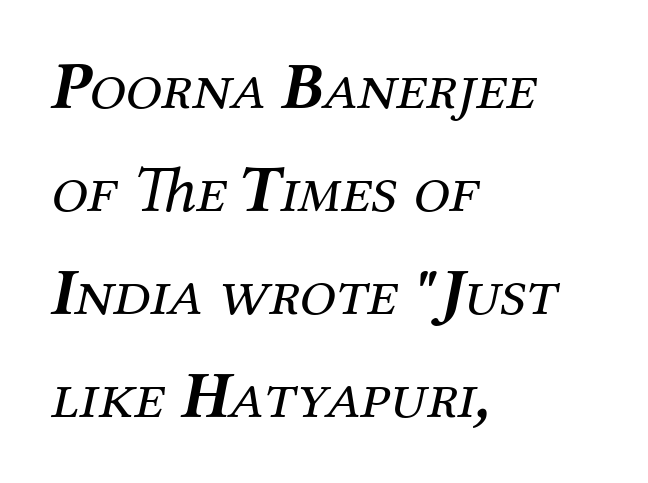
Q: Is the text bold? A: No.
Q: Is the text italic (slanted)? A: Yes, it leans right by about 12 degrees.
Q: Is the typeface a serif or a sans-serif typeface? A: Serif.
Q: Is the text underlined? A: No.
Q: How is the paragraph aligned? A: Left-aligned.
Q: Is the spacing between letters normal or unusually wide? A: Normal.
Q: Is the spacing between lines tight, normal or loose? A: Normal.
Q: Width (condensed, normal, or wide)? A: Normal.
Q: Stroke contrast? A: Medium.
Q: x-height? A: Medium.
Q: Monospaced? A: No.
